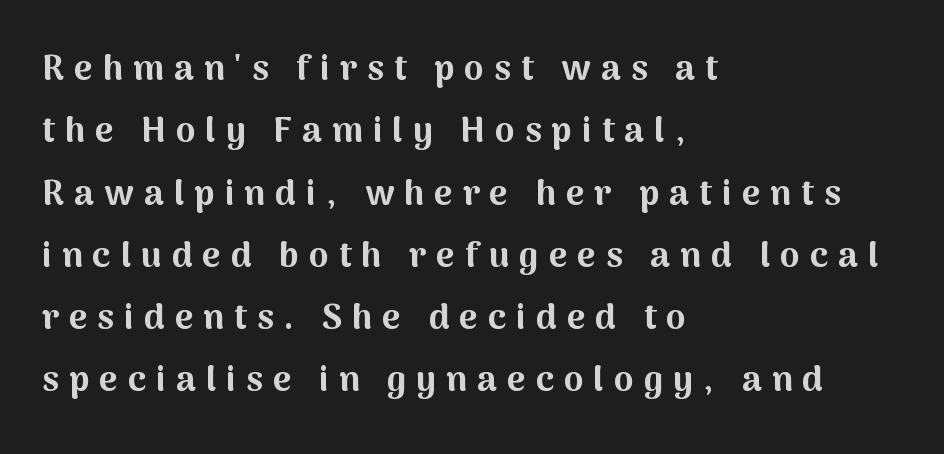
The image shows 35 px bold sans-serif type, upright; set left-aligned, line spacing 1.78x, unusually wide letter spacing (+0.29 em), not underlined; medium stroke contrast and a medium x-height.
